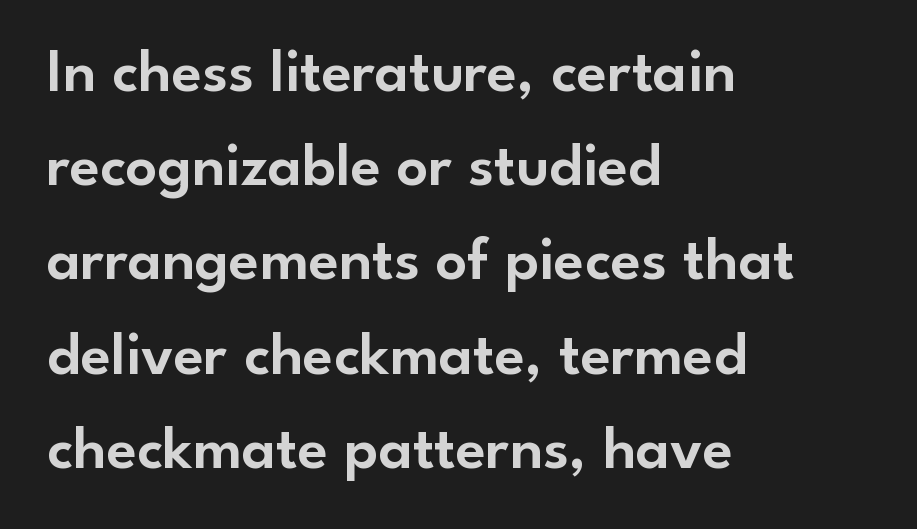
Ordinary non-slanted type is in use. Bare-footed words on every line. A typesetter would call this proportional, since set widths differ per character. Grotesque or geometric, the face here clearly has no serifs. A student would call this left alignment; a typographer would say flush left, rag right. Nobody touched the tracking dial on this one.
